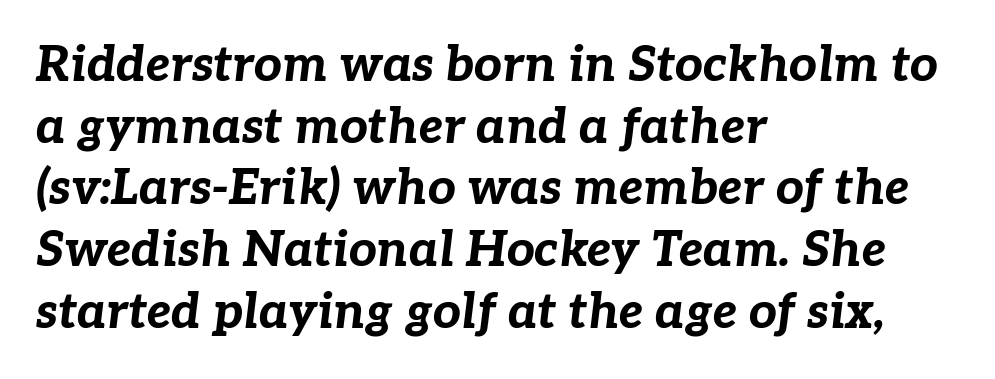
In terms of letterspacing, this is plain default setting. Does the copy run flush right? No — it runs flush left. What's the leading like? Ordinary, nothing unusual. The space beneath each line is pristine and unruled. Is the type bold? Yes — the strokes are clearly thick and heavy. The rendering applies a slant to the glyphs.
